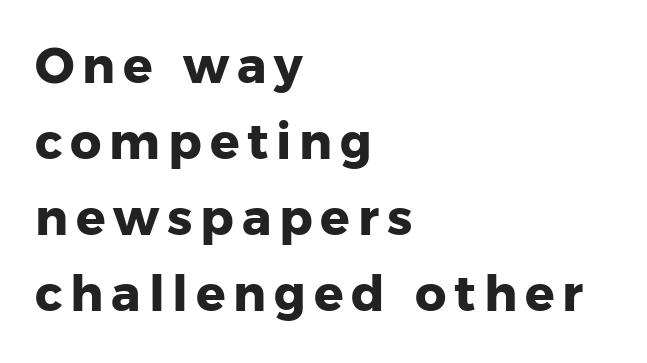
The image shows 49 px heavy sans-serif type, upright; set left-aligned, normal line spacing (1.55x), not underlined; low stroke contrast and a medium x-height.
